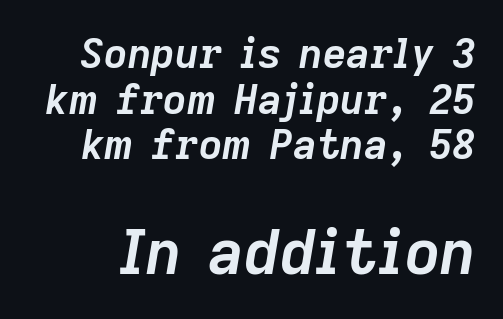
Whoever set this made the second block the dominant, larger element. A typesetter would call this proportional, since set widths differ per character. Students, this is bold: see how much ink each stroke carries. Interline gaps are noticeably narrow in this sample. Each row of text sits above clean, open space. The type is set solid horizontally, with unmodified tracking.
